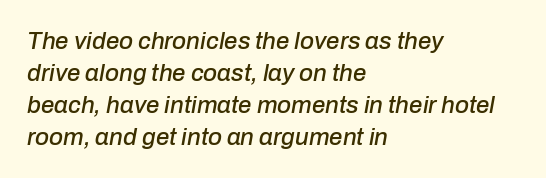
{"italic": "yes", "lean": "right", "slant_degrees": 10, "underline": "no", "align": "left", "line_spacing": "normal", "line_spacing_ratio": 1.33, "letter_spacing": "normal", "letter_spacing_em": 0.0, "glyph_px": 24}
